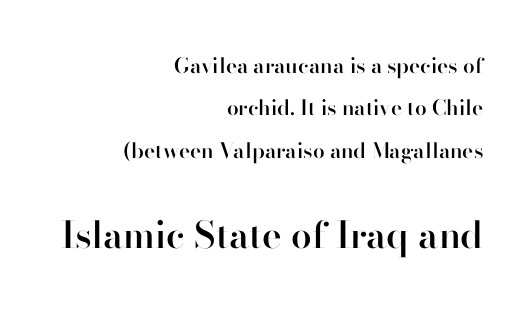
{"serif": "no", "italic": "no", "bold": "semi", "weight": "semibold", "width": "normal", "stroke_contrast": "high", "x_height": "small", "monospaced": "no", "underline": "no", "align": "right", "line_spacing": "loose", "line_spacing_ratio": 2.02, "letter_spacing": "normal", "letter_spacing_em": 0.0, "larger_block": "second", "size_ratio": 1.76, "glyph_px": 37}
